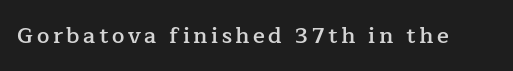
{"italic": "no", "bold": "semi", "underline": "no", "glyph_px": 22}
